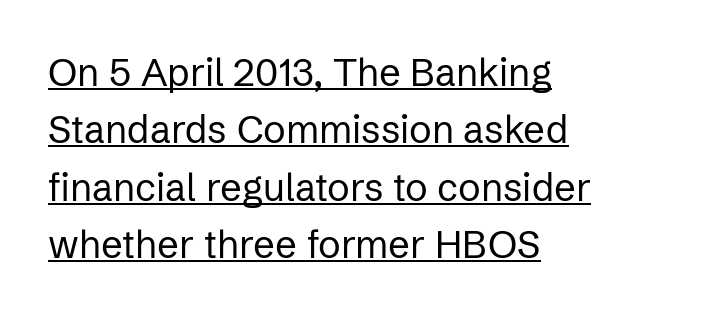
The image shows 38 px regular-weight sans-serif type, upright; set left-aligned, normal line spacing (1.51x), normal letter spacing, underlined; low stroke contrast and a medium x-height.
